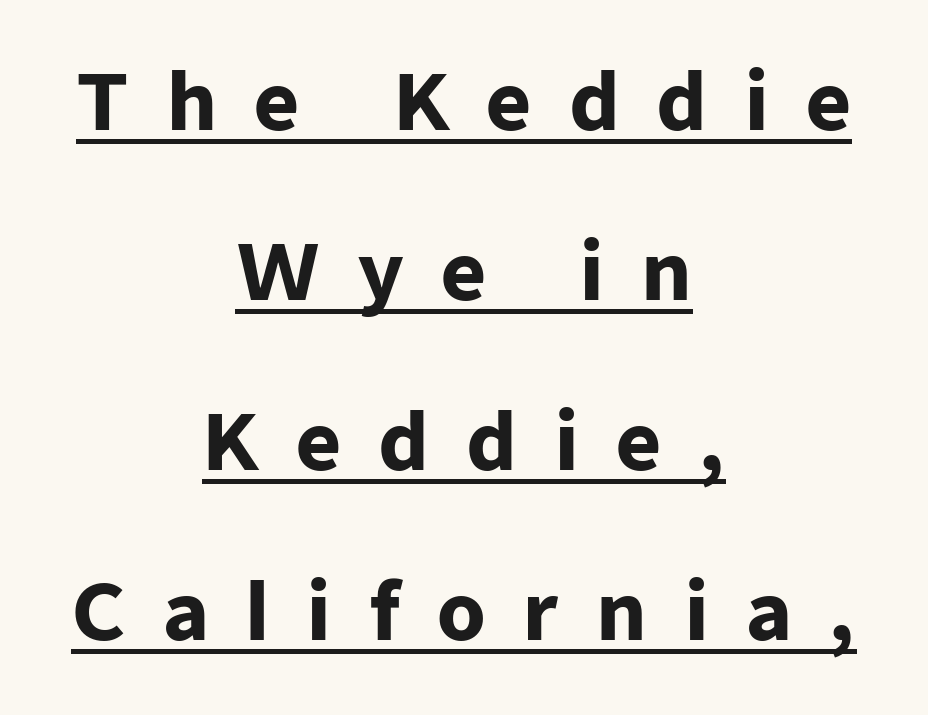
Q: Is the text bold? A: Yes.
Q: Is the text italic (slanted)? A: No, it is upright.
Q: Is the typeface a serif or a sans-serif typeface? A: Sans-serif.
Q: Is the text underlined? A: Yes.
Q: How is the paragraph aligned? A: Centered.
Q: Is the spacing between letters normal or unusually wide? A: Unusually wide.
Q: Is the spacing between lines tight, normal or loose? A: Loose.
Q: Width (condensed, normal, or wide)? A: Normal.
Q: Stroke contrast? A: Low.
Q: x-height? A: Medium.
Q: Monospaced? A: No.
